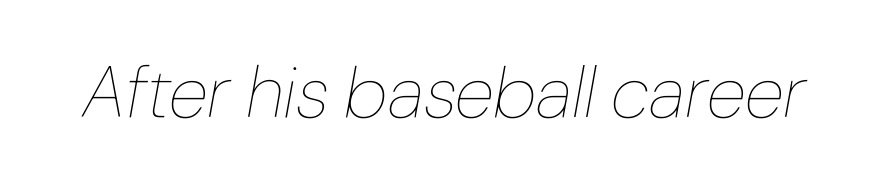
The image shows 73 px thin type, italic (leaning right); set normal letter spacing, not underlined; low stroke contrast and a medium x-height.
